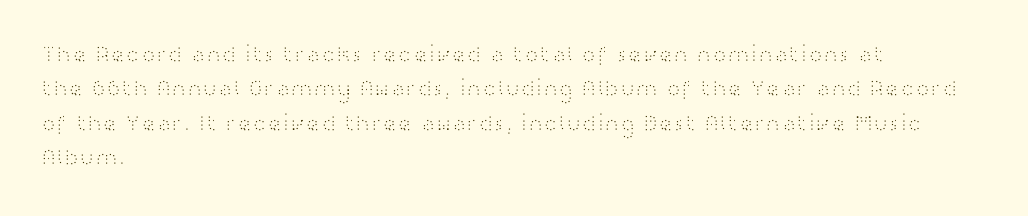
Observe the ordinary spacing: letters are neighbours, not strangers. Only glyphs here, with clear space below each row. Honestly, the row spacing looks completely unremarkable. No letter is thick-stroked: the sample isn't bold.
